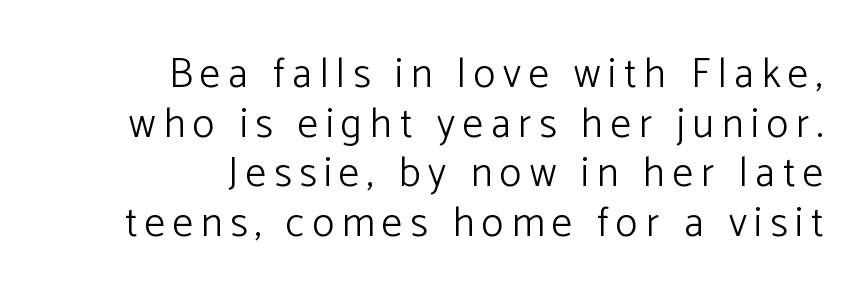
{"serif": "no", "italic": "no", "bold": "no", "weight": "light", "width": "normal", "stroke_contrast": "low", "x_height": "medium", "monospaced": "no", "underline": "no", "align": "right", "line_spacing_ratio": 1.21, "glyph_px": 41}
